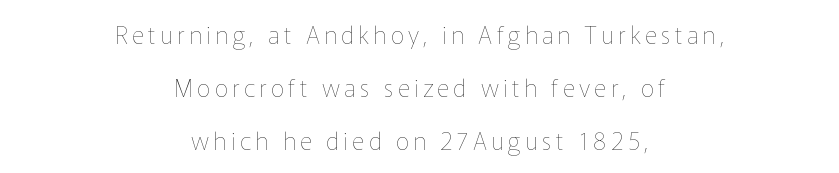
Q: Is the text bold? A: No.
Q: Is the text italic (slanted)? A: No, it is upright.
Q: Is the text underlined? A: No.
Q: How is the paragraph aligned? A: Centered.
Q: Is the spacing between lines tight, normal or loose? A: Loose.
